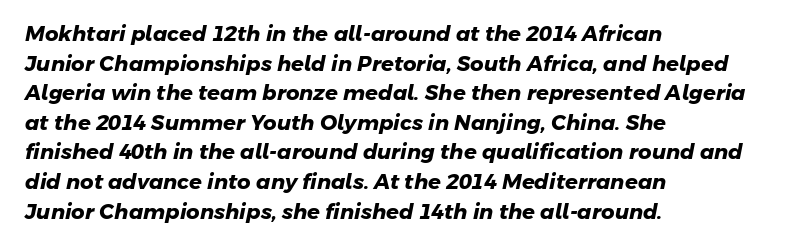
Q: Is the text bold? A: Yes.
Q: Is the text underlined? A: No.
Q: How is the paragraph aligned? A: Left-aligned.
Q: Is the spacing between letters normal or unusually wide? A: Normal.
Q: Is the spacing between lines tight, normal or loose? A: Normal.
